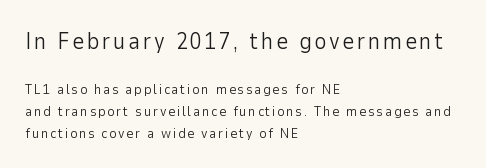
{"italic": "no", "bold": "no", "underline": "no", "align": "left", "line_spacing": "normal", "line_spacing_ratio": 1.56, "larger_block": "first", "size_ratio": 1.64, "glyph_px": 23}
